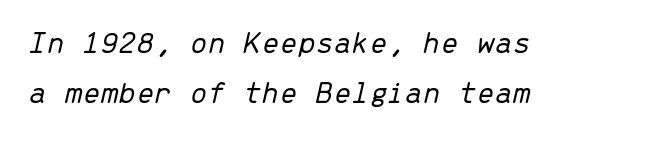
Q: Is the text bold? A: No.
Q: Is the text italic (slanted)? A: Yes, it leans right by about 13 degrees.
Q: Is the text underlined? A: No.
Q: How is the paragraph aligned? A: Left-aligned.
Q: Is the spacing between letters normal or unusually wide? A: Normal.
Q: Is the spacing between lines tight, normal or loose? A: Normal.
Q: Width (condensed, normal, or wide)? A: Normal.
Q: Stroke contrast? A: Low.
Q: x-height? A: Medium.
Q: Monospaced? A: Yes.
